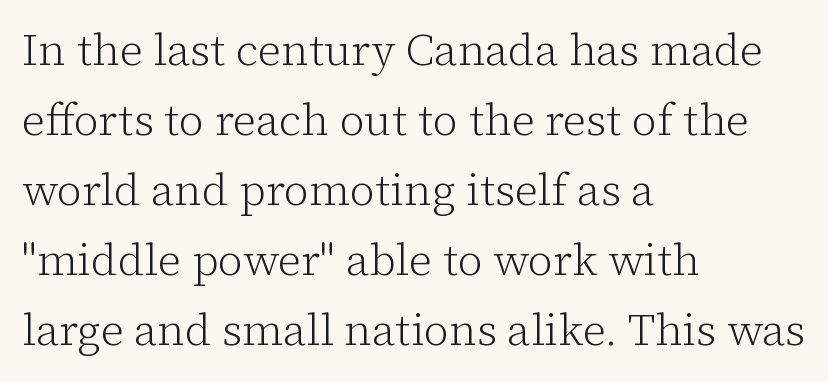
Q: Is the text bold? A: No.
Q: Is the text italic (slanted)? A: No, it is upright.
Q: Is the typeface a serif or a sans-serif typeface? A: Serif.
Q: Is the text underlined? A: No.
Q: How is the paragraph aligned? A: Left-aligned.
Q: Is the spacing between letters normal or unusually wide? A: Normal.
Q: Is the spacing between lines tight, normal or loose? A: Normal.
Q: Width (condensed, normal, or wide)? A: Normal.
Q: Stroke contrast? A: Low.
Q: x-height? A: Medium.
Q: Monospaced? A: No.
